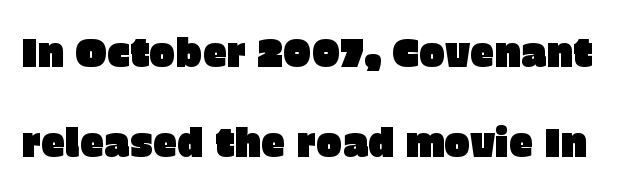
{"serif": "no", "italic": "no", "width": "normal", "stroke_contrast": "low", "x_height": "large", "monospaced": "no", "underline": "no", "line_spacing": "loose", "line_spacing_ratio": 2.31, "letter_spacing": "normal", "letter_spacing_em": 0.0, "glyph_px": 39}
